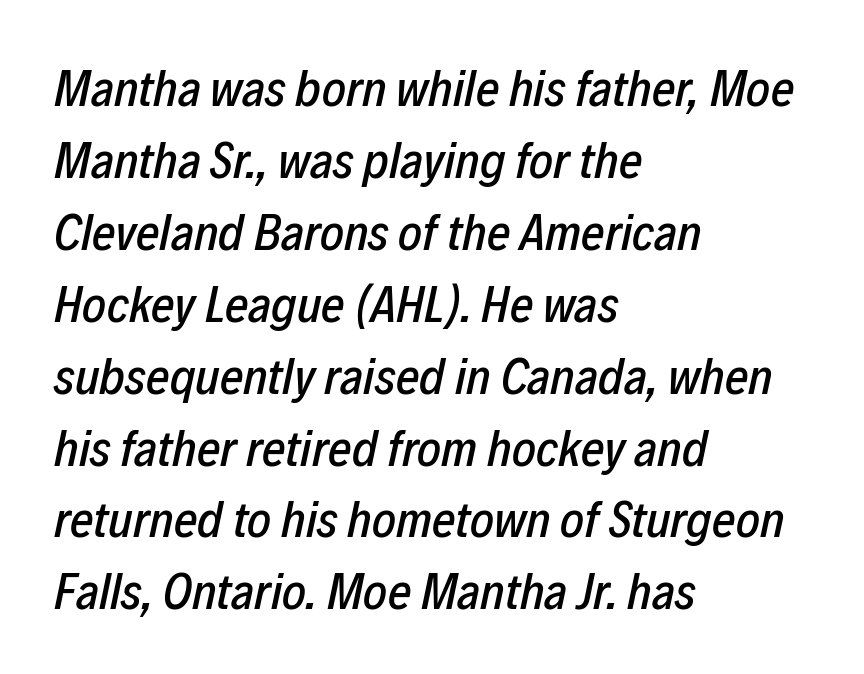
Interline gaps are of average width in this sample. This sample uses plain, unmodified letter spacing. Quick note: italic. The face used here is proportionally spaced, like ordinary book or web type.
